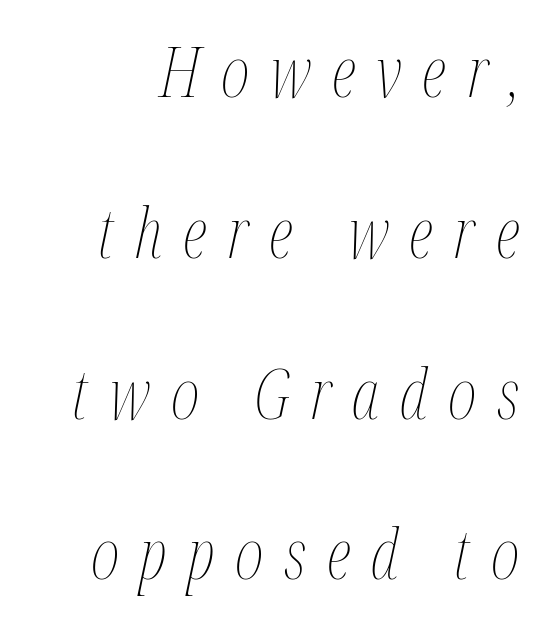
The image shows 69 px thin, condensed type, italic (leaning right); set loose line spacing (2.33x), unusually wide letter spacing (+0.3 em), not underlined; medium stroke contrast and a medium x-height.
